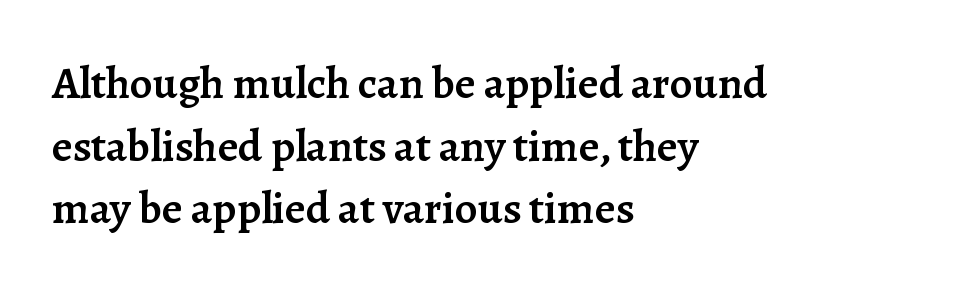
{"serif": "yes", "italic": "no", "bold": "semi", "weight": "semibold", "width": "normal", "stroke_contrast": "low", "x_height": "medium", "monospaced": "no", "underline": "no", "align": "left", "line_spacing": "normal", "line_spacing_ratio": 1.39, "letter_spacing": "normal", "letter_spacing_em": 0.0, "glyph_px": 45}
